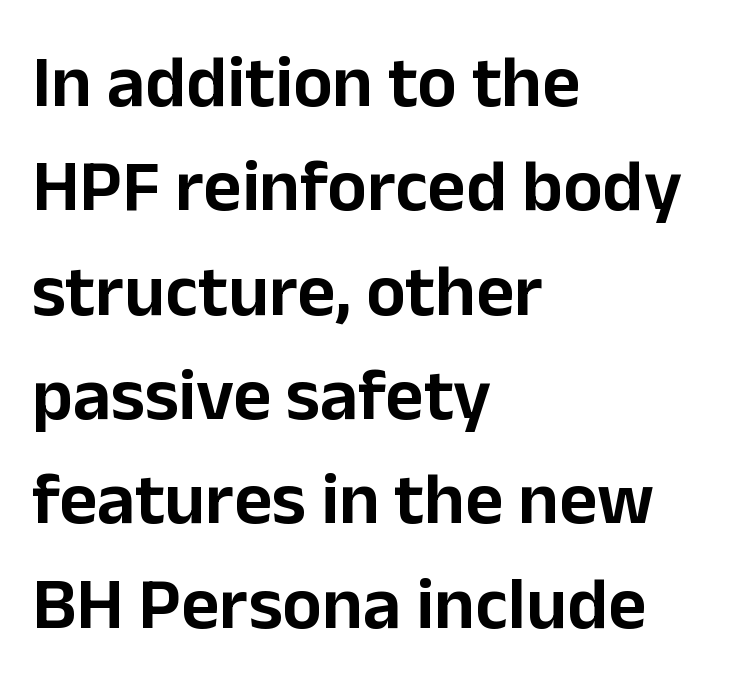
Q: Is the text italic (slanted)? A: No, it is upright.
Q: Is the typeface a serif or a sans-serif typeface? A: Sans-serif.
Q: Is the text underlined? A: No.
Q: How is the paragraph aligned? A: Left-aligned.
Q: Is the spacing between letters normal or unusually wide? A: Normal.
Q: Is the spacing between lines tight, normal or loose? A: Normal.
Q: Width (condensed, normal, or wide)? A: Normal.
Q: Stroke contrast? A: Low.
Q: x-height? A: Medium.
Q: Monospaced? A: No.
